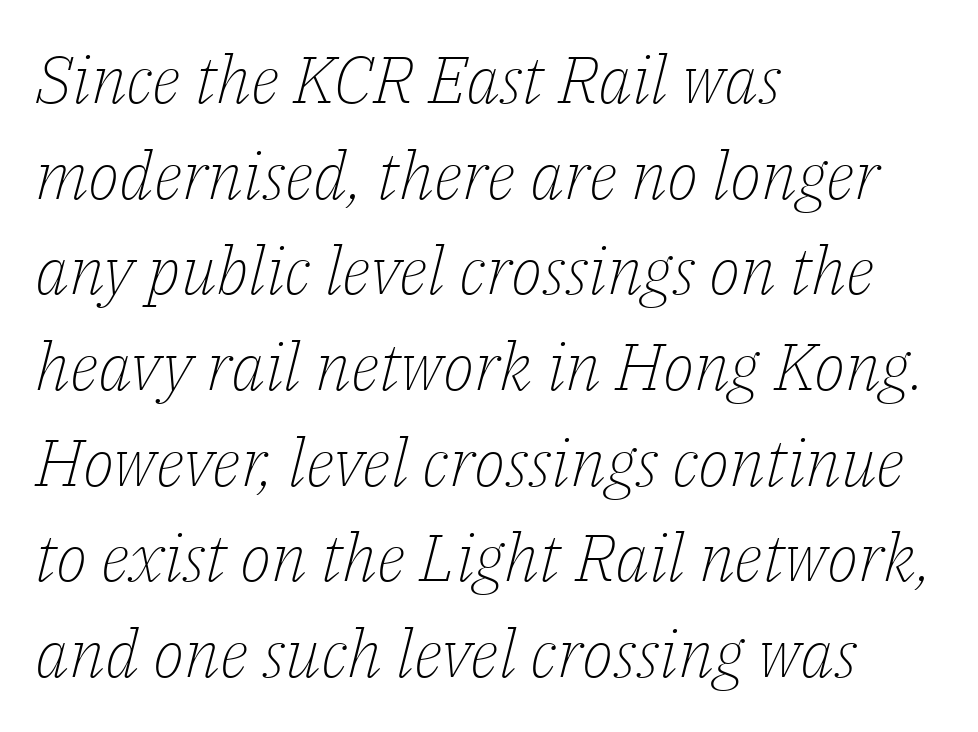
Note: serifs present on the glyphs. Do the characters align in a grid? No, the font is proportional. Style check: oblique. The passage shown is not underscored anywhere. Caption: multi-line text, flush left, ragged right. On a weight scale, this lands at 450 or below.
